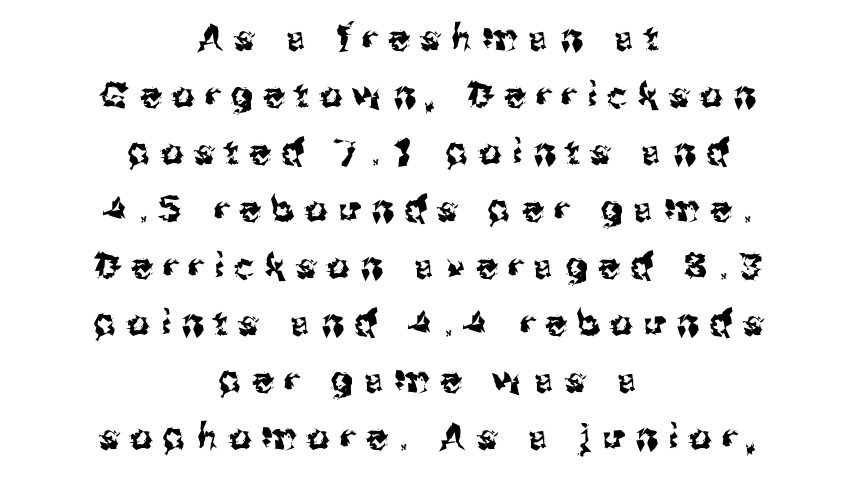
{"serif": "no", "italic": "no", "width": "normal", "stroke_contrast": "medium", "x_height": "medium", "monospaced": "no", "underline": "no", "align": "center", "line_spacing": "normal", "line_spacing_ratio": 1.63, "letter_spacing": "wide", "letter_spacing_em": 0.32, "glyph_px": 35}
